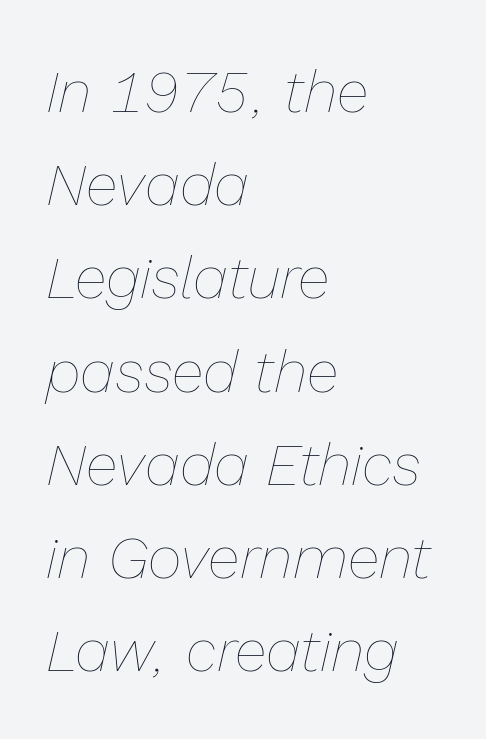
The image shows 59 px thin type, italic (leaning right); set left-aligned, normal line spacing (1.58x), normal letter spacing, not underlined; low stroke contrast and a medium x-height.
